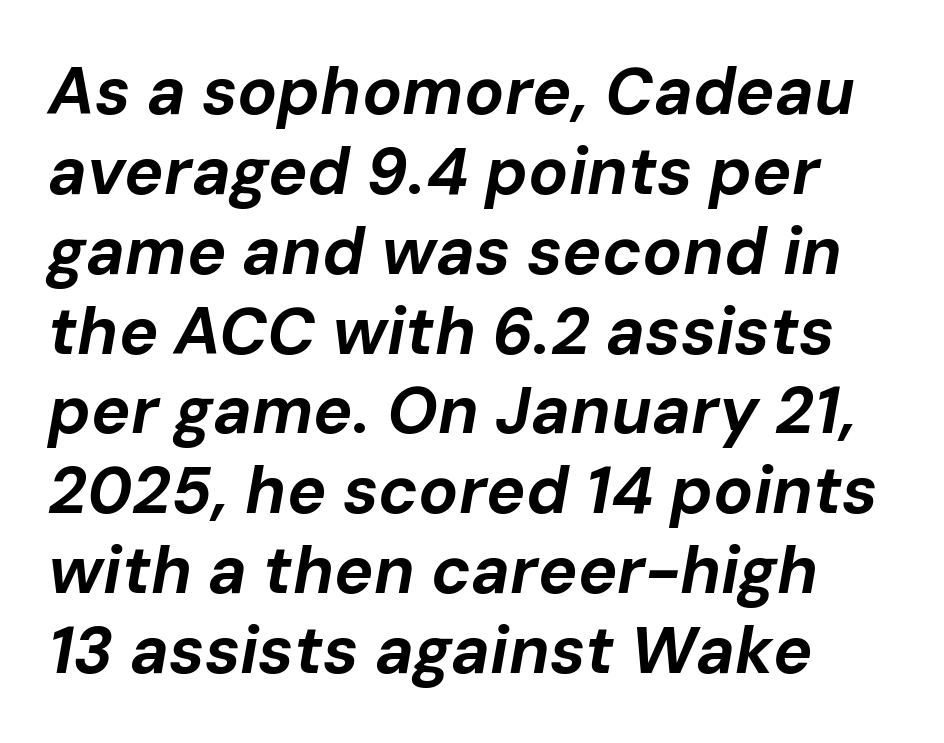
{"italic": "yes", "lean": "right", "slant_degrees": 10, "bold": "yes", "weight": "bold", "width": "normal", "stroke_contrast": "low", "x_height": "medium", "monospaced": "no", "underline": "no", "line_spacing_ratio": 1.21, "letter_spacing": "normal", "letter_spacing_em": 0.0, "glyph_px": 66}
